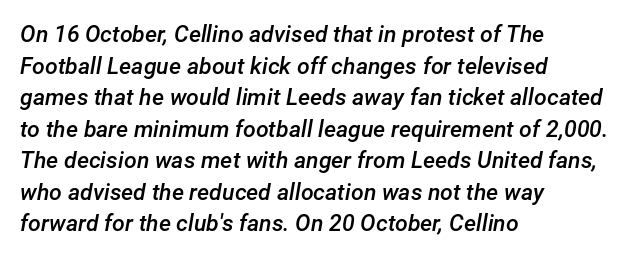
Short and long lines alike share a common starting point at left. Nothing unusual about the tracking: characters are spaced as the font intends. Notice how the stems are inclined rather than vertical — that's the hallmark of italics. These lines sit exactly where default settings would place them. The passage shown is semibold, sitting just below true bold.
